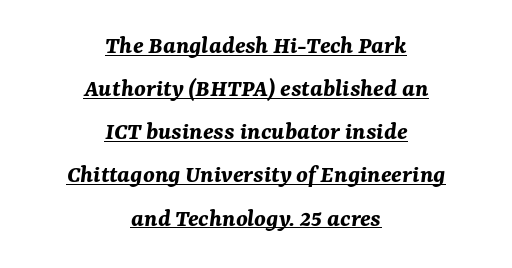
{"italic": "yes", "lean": "right", "slant_degrees": 7, "bold": "yes", "underline": "yes", "align": "center", "line_spacing": "normal", "line_spacing_ratio": 1.66, "letter_spacing": "normal", "letter_spacing_em": 0.0, "glyph_px": 26}
